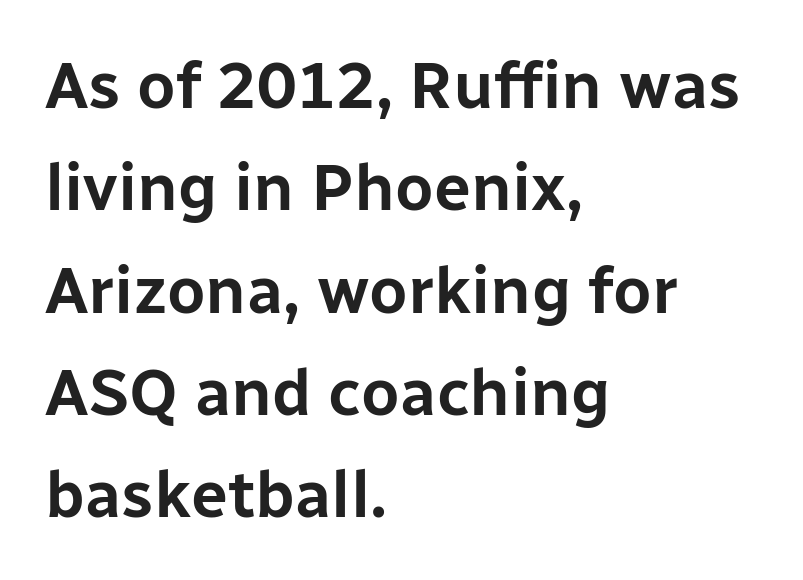
Reading down the block, your eye returns to a fixed left position each line. Whoever set this chose a conventional vertical rhythm. The rendering uses natural spacing where letterforms have individual widths. The characters display no serif detailing; their extremities are plain.
